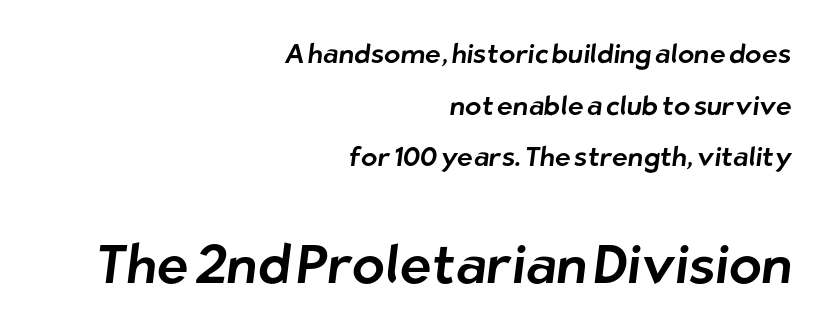
Spacing between characters is what you'd get straight out of the box. Font category for this specimen: sans-serif. Notice the wide empty band between every row — that's loose leading. The rendering uses natural spacing where letterforms have individual widths. If you drew a ruler down the right edge, every line would touch it.
